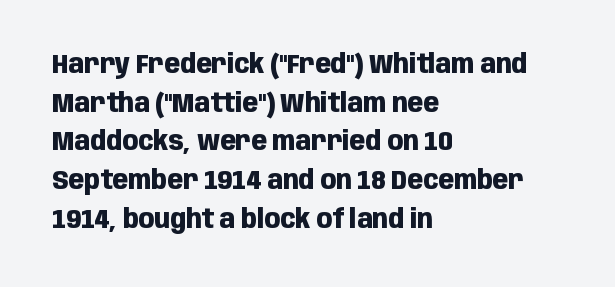
Leading: standard. Glyph-to-glyph distance matches everyday printed text. The face used here has the dense, thick strokes of a bold. These lines stack with their left ends in a neat column.
